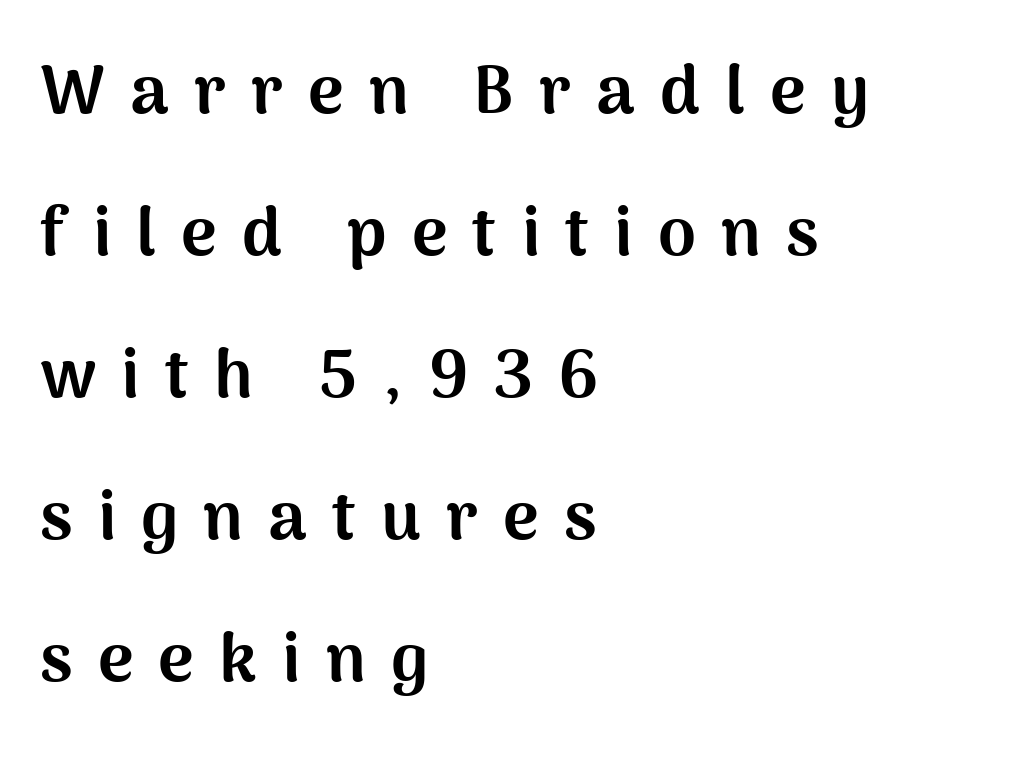
Q: Is the text bold? A: Yes.
Q: Is the text italic (slanted)? A: No, it is upright.
Q: Is the typeface a serif or a sans-serif typeface? A: Sans-serif.
Q: Is the text underlined? A: No.
Q: How is the paragraph aligned? A: Left-aligned.
Q: Is the spacing between letters normal or unusually wide? A: Unusually wide.
Q: Is the spacing between lines tight, normal or loose? A: Loose.
Q: Width (condensed, normal, or wide)? A: Normal.
Q: Stroke contrast? A: Medium.
Q: x-height? A: Medium.
Q: Monospaced? A: No.
